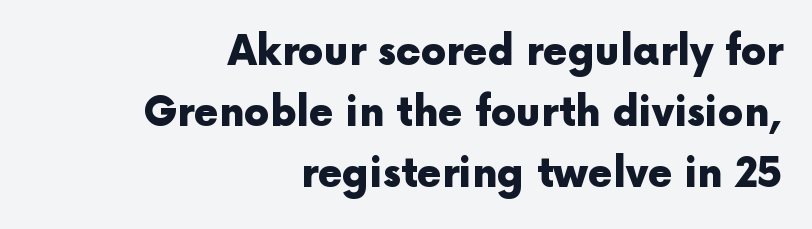
{"serif": "no", "italic": "no", "bold": "yes", "weight": "heavy", "width": "normal", "x_height": "medium", "monospaced": "no", "underline": "no", "align": "right", "line_spacing": "normal", "line_spacing_ratio": 1.53, "letter_spacing": "normal", "letter_spacing_em": 0.0, "glyph_px": 40}
